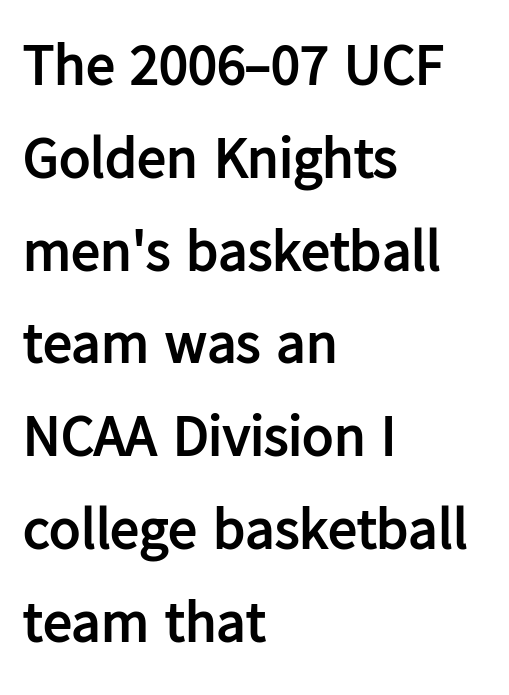
Nothing sits at the stroke ends, so this counts as sans-serif. Here the designer chose a conventional face with non-uniform glyph widths. On the weight axis this lands at bold, roughly 700. The paragraph has a hard left edge and a soft right edge.
